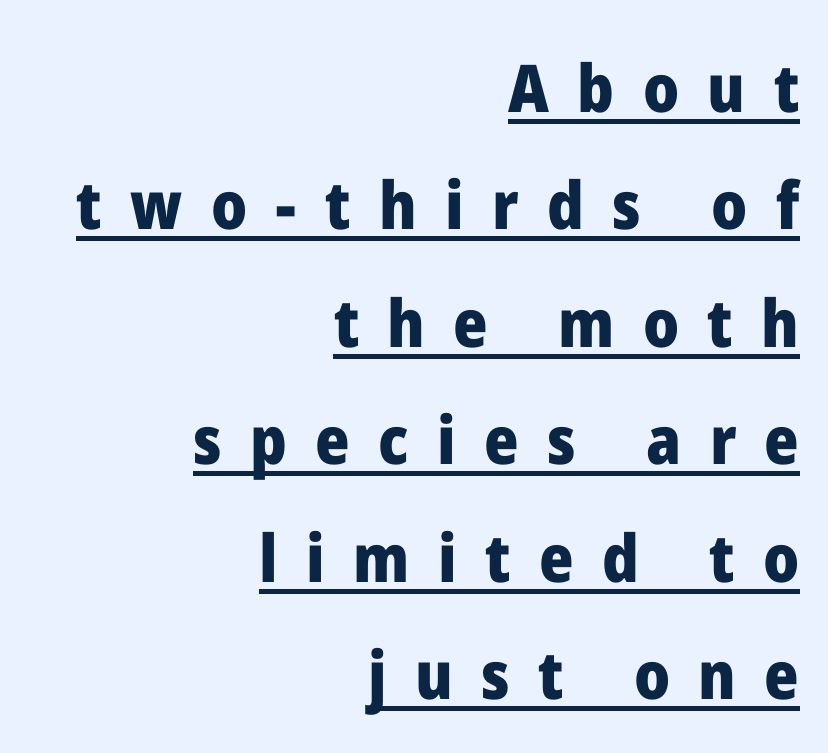
Q: Is the text bold? A: Yes.
Q: Is the text italic (slanted)? A: No, it is upright.
Q: Is the typeface a serif or a sans-serif typeface? A: Sans-serif.
Q: Is the text underlined? A: Yes.
Q: How is the paragraph aligned? A: Right-aligned.
Q: Is the spacing between letters normal or unusually wide? A: Unusually wide.
Q: Width (condensed, normal, or wide)? A: Normal.
Q: Stroke contrast? A: Low.
Q: x-height? A: Medium.
Q: Monospaced? A: No.
